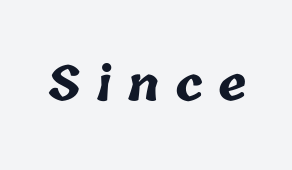
You could not count columns in this text — the font is proportionally spaced. Students, this is bold: see how much ink each stroke carries. Descenders hang freely into open space. Look at the tracking — it's clearly loosened, letters drifting apart.
